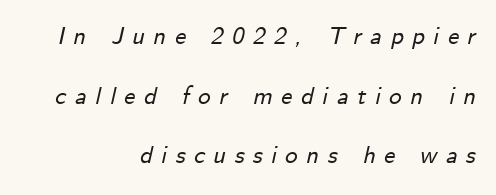
Q: Is the text italic (slanted)? A: Yes, it leans right by about 12 degrees.
Q: Is the text underlined? A: No.
Q: How is the paragraph aligned? A: Right-aligned.
Q: Is the spacing between letters normal or unusually wide? A: Unusually wide.
Q: Is the spacing between lines tight, normal or loose? A: Loose.
